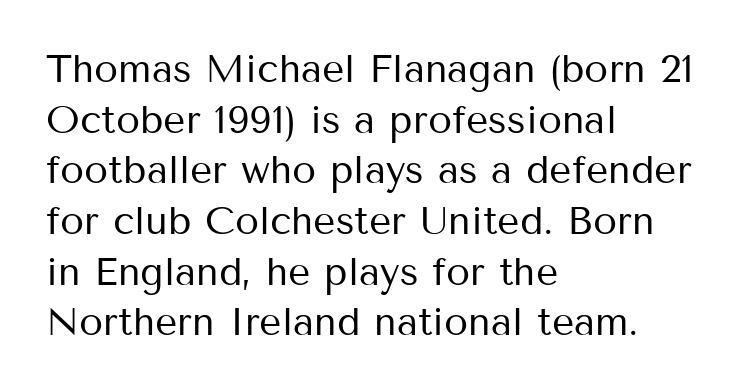
The words here are not underlined. Every stem runs plumb, perpendicular to the baseline. Which margin do the lines hug? The left one — the right edge is uneven. A light-to-regular cut is what we see here. What stands out about the letter spacing? Nothing — it is the standard amount. Letterform terminals end flat and unadorned throughout the passage.
